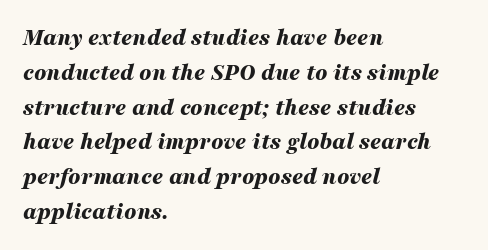
Q: Is the text bold? A: Yes.
Q: Is the text italic (slanted)? A: Yes, it leans right by about 16 degrees.
Q: Is the text underlined? A: No.
Q: How is the paragraph aligned? A: Left-aligned.
Q: Is the spacing between letters normal or unusually wide? A: Normal.
Q: Is the spacing between lines tight, normal or loose? A: Normal.
